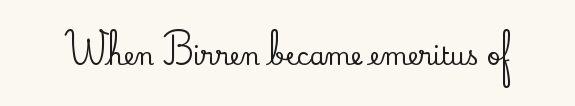
Q: Is the text italic (slanted)? A: No, it is upright.
Q: Is the text underlined? A: No.
Q: Is the spacing between letters normal or unusually wide? A: Normal.
